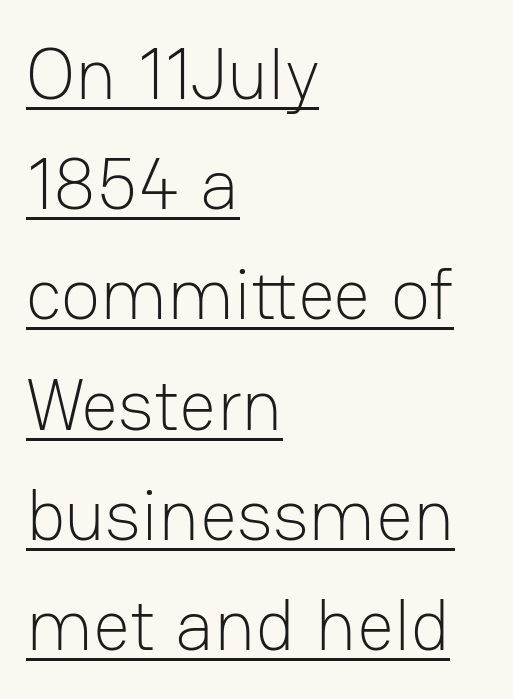
The image shows 73 px light sans-serif type, upright; set left-aligned, normal line spacing (1.51x), normal letter spacing, underlined; low stroke contrast and a medium x-height.
